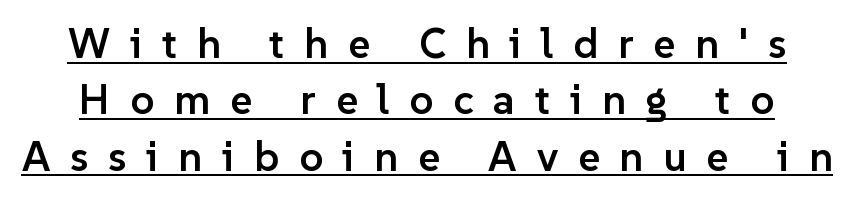
Q: Is the text bold? A: Semi-bold.
Q: Is the text italic (slanted)? A: No, it is upright.
Q: Is the typeface a serif or a sans-serif typeface? A: Sans-serif.
Q: Is the text underlined? A: Yes.
Q: Is the spacing between letters normal or unusually wide? A: Unusually wide.
Q: Is the spacing between lines tight, normal or loose? A: Normal.
Q: Width (condensed, normal, or wide)? A: Normal.
Q: Stroke contrast? A: Low.
Q: x-height? A: Medium.
Q: Monospaced? A: No.
